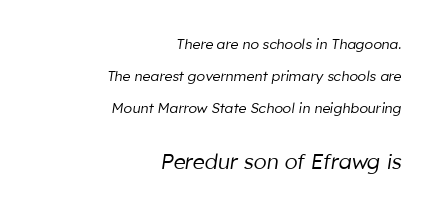
The image shows 21 px text type, italic (leaning right); set right-aligned, loose line spacing (2.3x), normal letter spacing, not underlined; the second (bottom) block is 1.5x larger.
